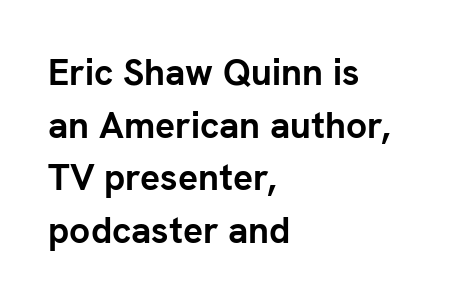
{"serif": "no", "italic": "no", "bold": "yes", "weight": "semibold", "width": "normal", "stroke_contrast": "low", "x_height": "medium", "monospaced": "no", "underline": "no", "align": "left", "line_spacing": "normal", "line_spacing_ratio": 1.42, "letter_spacing": "normal", "letter_spacing_em": 0.0, "glyph_px": 37}
